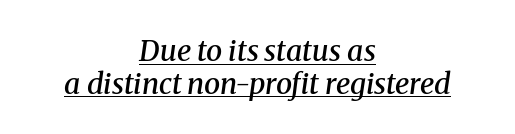
The rendering shows small feet on the letterforms — a serif design. The whole block is typeset with a tilt. The passage shown stacks its lines with hardly any gap. The letterforms sit shoulder to shoulder at normal distance.
